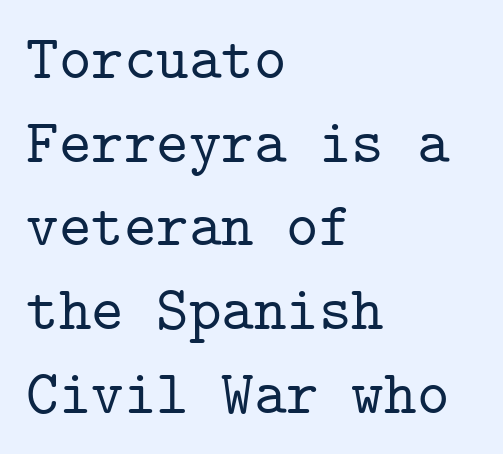
Q: Is the text italic (slanted)? A: No, it is upright.
Q: Is the typeface a serif or a sans-serif typeface? A: Serif.
Q: Is the text underlined? A: No.
Q: How is the paragraph aligned? A: Left-aligned.
Q: Is the spacing between letters normal or unusually wide? A: Normal.
Q: Is the spacing between lines tight, normal or loose? A: Normal.
Q: Width (condensed, normal, or wide)? A: Normal.
Q: Stroke contrast? A: Low.
Q: x-height? A: Medium.
Q: Monospaced? A: Yes.
